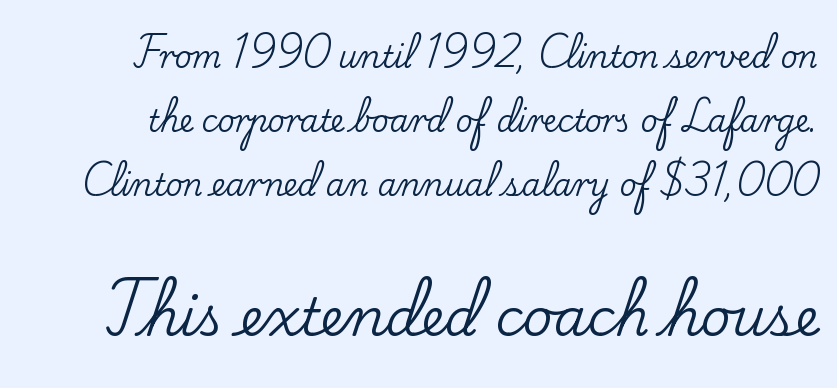
Q: Is the text italic (slanted)? A: Yes.
Q: Is the typeface a serif or a sans-serif typeface? A: Serif.
Q: Is the text underlined? A: No.
Q: Is the spacing between letters normal or unusually wide? A: Normal.
Q: Is the spacing between lines tight, normal or loose? A: Loose.
Q: Which block of text is set in a larger size, the first (top) or the second (bottom)? A: The second (bottom) one.
Q: Width (condensed, normal, or wide)? A: Normal.
Q: Stroke contrast? A: Low.
Q: x-height? A: Small.
Q: Monospaced? A: No.
